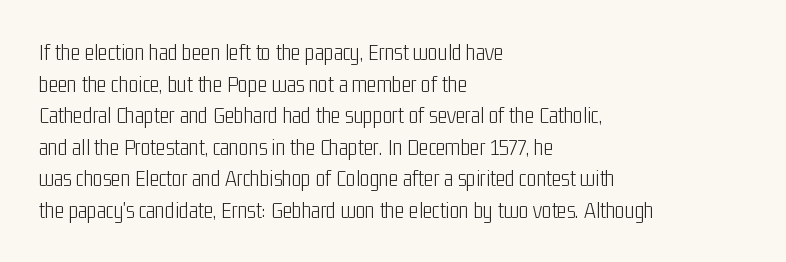
{"italic": "no", "bold": "no", "underline": "no", "align": "left", "line_spacing": "normal", "line_spacing_ratio": 1.37, "letter_spacing": "normal", "letter_spacing_em": 0.0, "glyph_px": 23}
